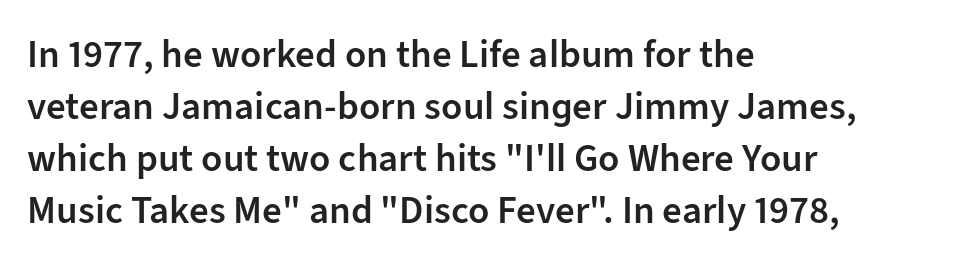
{"serif": "no", "italic": "no", "bold": "semi", "weight": "semibold", "width": "normal", "stroke_contrast": "low", "x_height": "medium", "monospaced": "no", "underline": "no", "align": "left", "line_spacing": "normal", "line_spacing_ratio": 1.33, "letter_spacing": "normal", "letter_spacing_em": 0.0, "glyph_px": 39}
